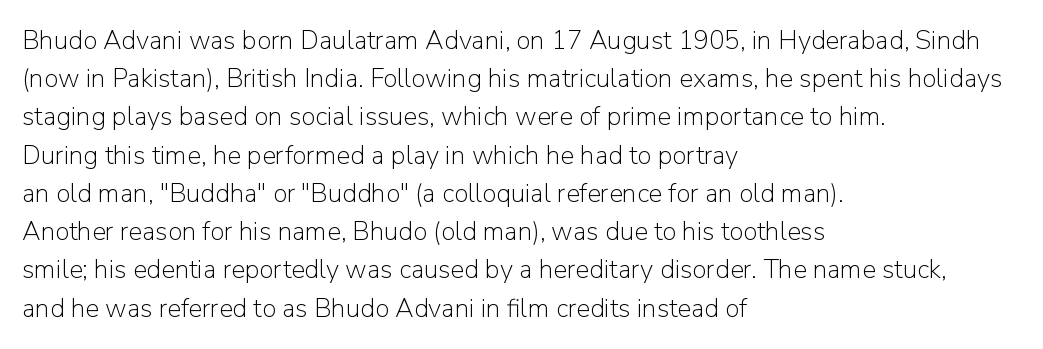
The vertical gap from one line to the next is medium. Quick note: underline off. The characters are drawn with everyday or finer stroke widths. A typesetter would mark this as roman, not italic. Caption: multi-line text, flush left, ragged right.
